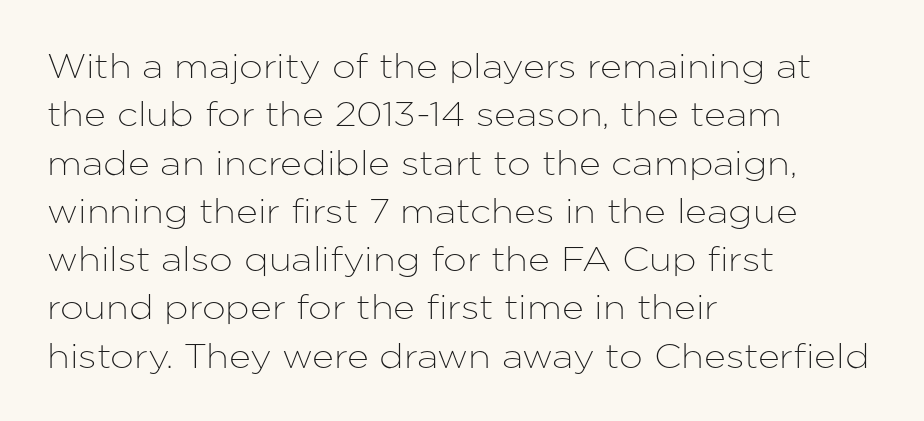
{"serif": "no", "italic": "no", "width": "normal", "stroke_contrast": "low", "x_height": "medium", "monospaced": "no", "underline": "no", "align": "left", "line_spacing": "normal", "line_spacing_ratio": 1.42, "letter_spacing": "normal", "letter_spacing_em": 0.0, "glyph_px": 34}
